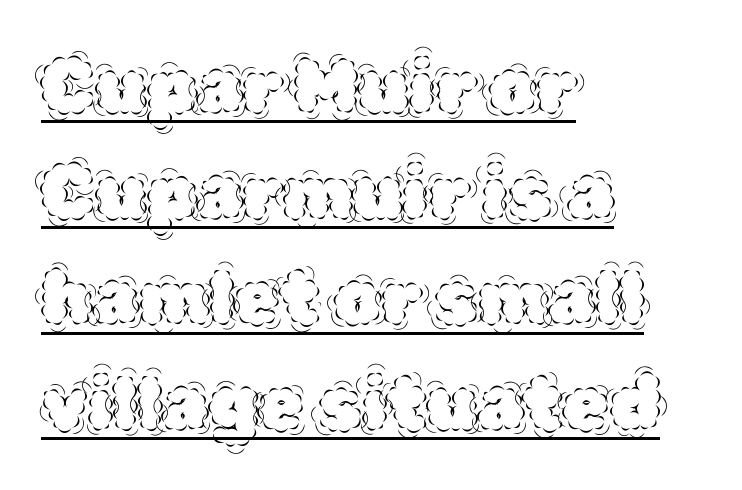
{"italic": "no", "bold": "no", "weight": "thin", "width": "normal", "x_height": "large", "monospaced": "no", "underline": "yes", "align": "left", "line_spacing": "normal", "line_spacing_ratio": 1.41, "letter_spacing": "normal", "letter_spacing_em": 0.0, "glyph_px": 75}
